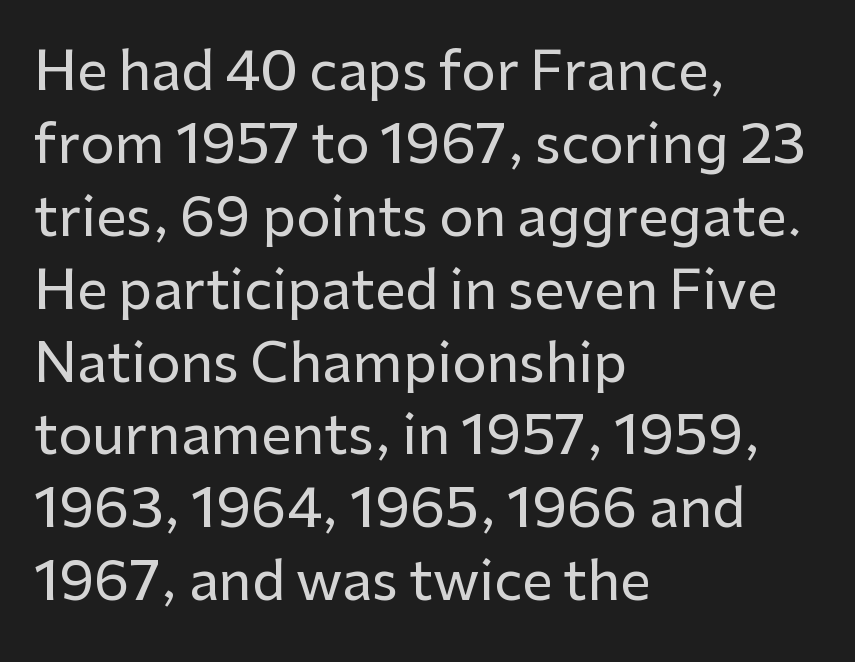
{"serif": "no", "italic": "no", "width": "normal", "stroke_contrast": "low", "x_height": "medium", "monospaced": "no", "underline": "no", "align": "left", "line_spacing": "normal", "line_spacing_ratio": 1.35, "letter_spacing": "normal", "letter_spacing_em": 0.0, "glyph_px": 54}
